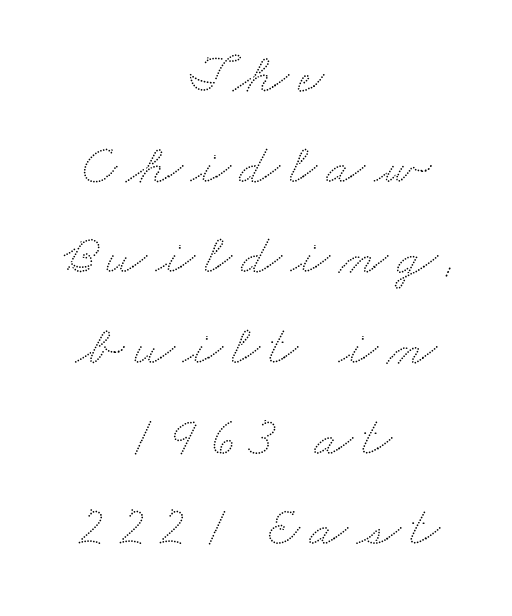
Q: Is the text underlined? A: No.
Q: How is the paragraph aligned? A: Centered.
Q: Is the spacing between lines tight, normal or loose? A: Normal.
Q: Width (condensed, normal, or wide)? A: Wide.
Q: Stroke contrast? A: Low.
Q: x-height? A: Small.
Q: Monospaced? A: No.
